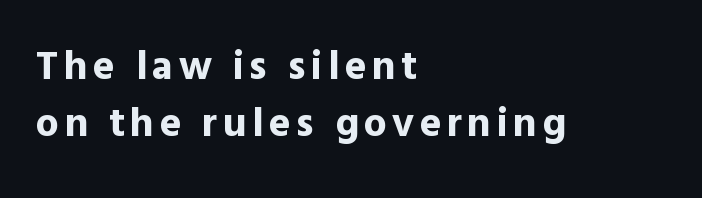
Q: Is the text bold? A: Yes.
Q: Is the text italic (slanted)? A: No, it is upright.
Q: Is the typeface a serif or a sans-serif typeface? A: Sans-serif.
Q: Is the text underlined? A: No.
Q: How is the paragraph aligned? A: Left-aligned.
Q: Is the spacing between lines tight, normal or loose? A: Normal.
Q: Width (condensed, normal, or wide)? A: Normal.
Q: x-height? A: Medium.
Q: Monospaced? A: No.
